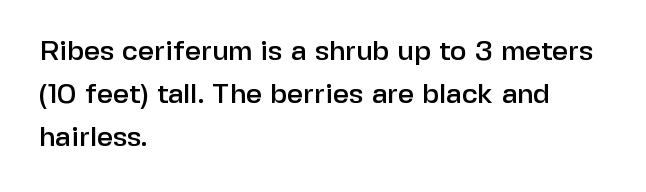
{"serif": "no", "italic": "no", "width": "normal", "stroke_contrast": "low", "x_height": "medium", "monospaced": "no", "underline": "no", "align": "left", "line_spacing": "normal", "line_spacing_ratio": 1.54, "letter_spacing": "normal", "letter_spacing_em": 0.0, "glyph_px": 28}
